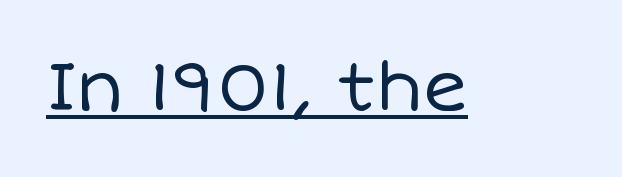
{"italic": "no", "bold": "no", "weight": "regular", "width": "normal", "stroke_contrast": "low", "x_height": "large", "monospaced": "no", "underline": "yes", "letter_spacing": "normal", "letter_spacing_em": 0.0, "glyph_px": 68}
